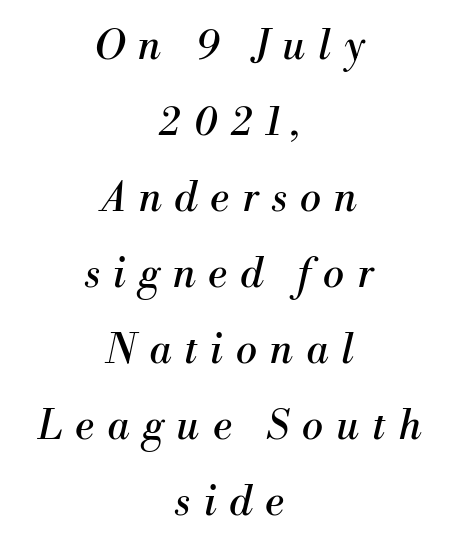
Unmarked baselines from the first word to the last. The face used here is proportionally spaced, like ordinary book or web type. Neither beginnings nor endings align; midpoints do. The line texture is sparse and dotted thanks to wide tracking.
